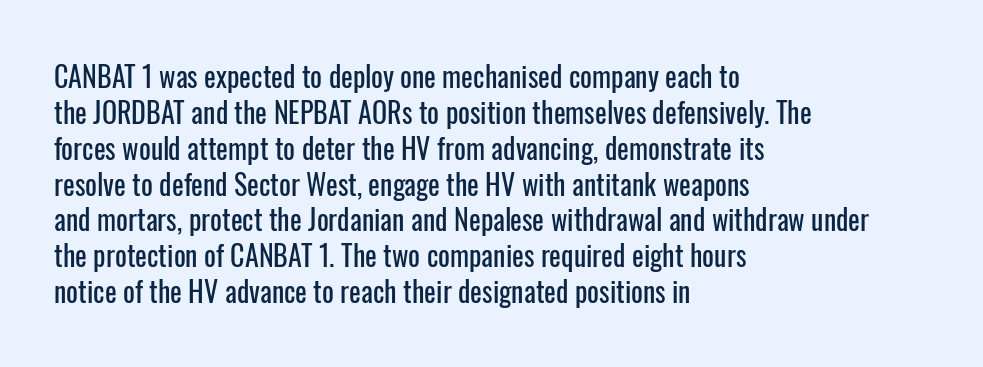
{"serif": "no", "italic": "no", "width": "condensed", "stroke_contrast": "low", "x_height": "medium", "monospaced": "no", "underline": "no", "align": "left", "line_spacing": "normal", "line_spacing_ratio": 1.28, "letter_spacing": "normal", "letter_spacing_em": 0.0, "glyph_px": 28}
